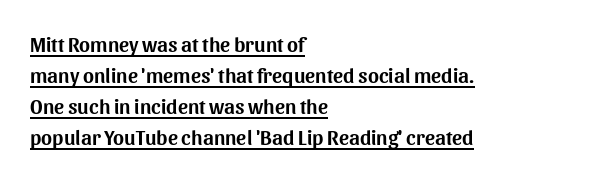
Italic: no, the glyphs are upright roman. The line texture is even and compact thanks to regular tracking. Notice how descenders clear the ascenders below comfortably — that's standard leading. The rendering anchors every line to the left-hand side. You can see a thin bar hugging the bottom of the glyphs.
